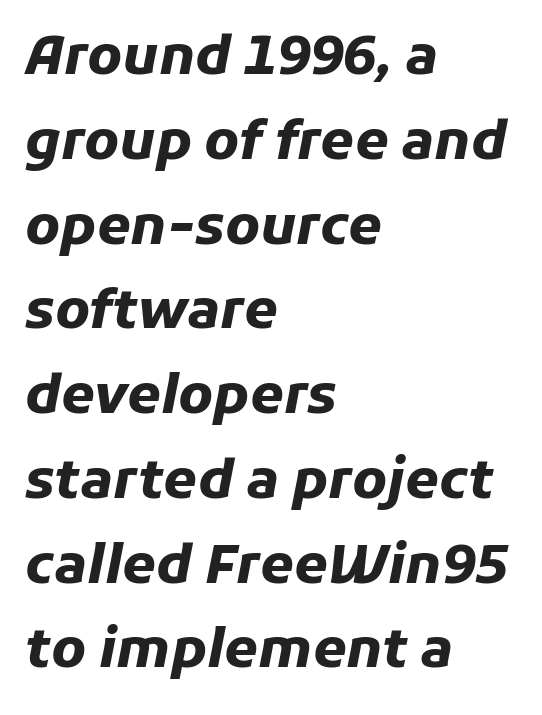
Q: Is the text bold? A: Yes.
Q: Is the text italic (slanted)? A: Yes, it leans right by about 11 degrees.
Q: Is the text underlined? A: No.
Q: How is the paragraph aligned? A: Left-aligned.
Q: Is the spacing between letters normal or unusually wide? A: Normal.
Q: Is the spacing between lines tight, normal or loose? A: Normal.
Q: Width (condensed, normal, or wide)? A: Normal.
Q: Stroke contrast? A: Low.
Q: x-height? A: Medium.
Q: Monospaced? A: No.
